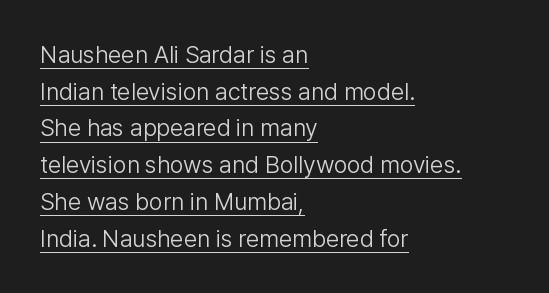
{"italic": "no", "bold": "no", "underline": "yes", "align": "left", "line_spacing": "normal", "line_spacing_ratio": 1.53, "letter_spacing": "normal", "letter_spacing_em": 0.0, "glyph_px": 24}
